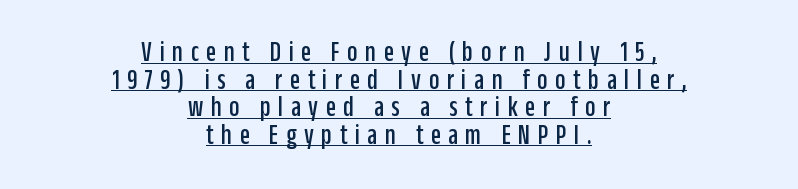
The image shows 29 px condensed sans-serif type, upright; set centered, tight line spacing (0.95x), unusually wide letter spacing (+0.26 em), underlined; low stroke contrast and a large x-height.
